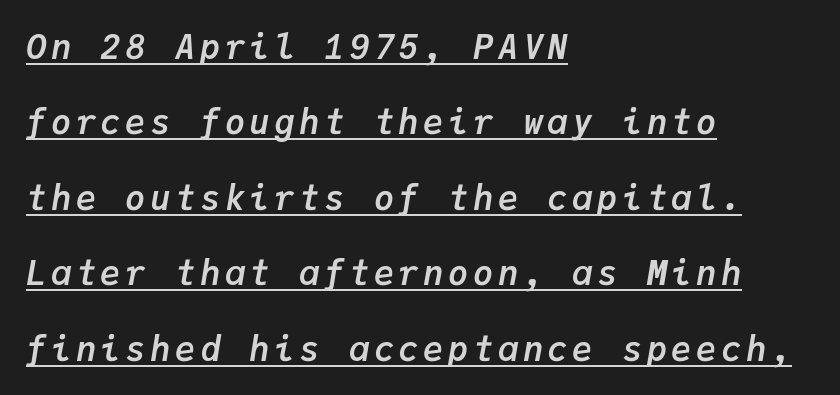
{"italic": "yes", "lean": "right", "slant_degrees": 9, "bold": "yes", "weight": "semibold", "width": "normal", "stroke_contrast": "low", "x_height": "medium", "monospaced": "yes", "underline": "yes", "align": "left", "line_spacing": "loose", "line_spacing_ratio": 2.22, "glyph_px": 34}
